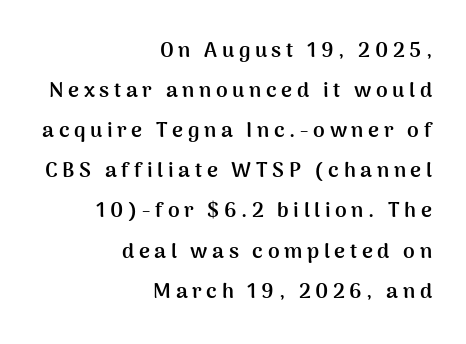
Tracking value appears strongly positive — letters spread wide. Students, observe: this is what heavily led, spacious text looks like. Does the weight exceed regular? Yes, all the way to bold. Nobody drew a line under any word here. Do the letters lean? They stand straight. All the whitespace from short lines collects on the left.
